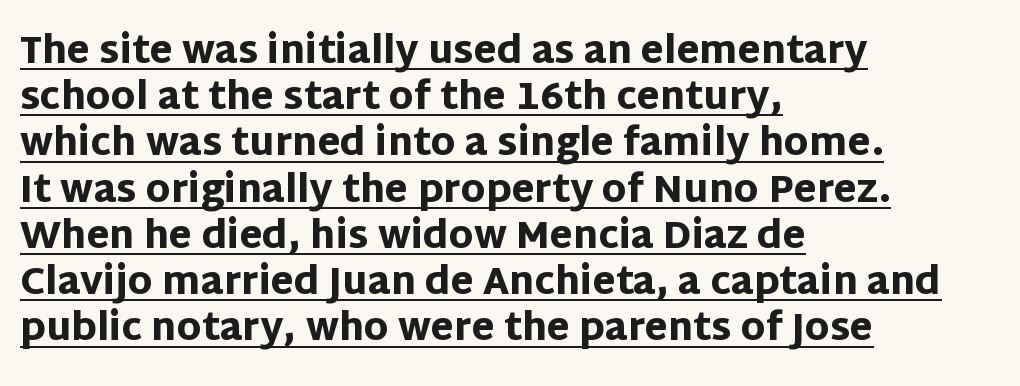
{"serif": "no", "italic": "no", "bold": "yes", "weight": "heavy", "width": "normal", "stroke_contrast": "low", "x_height": "large", "monospaced": "no", "underline": "yes", "align": "left", "line_spacing": "normal", "line_spacing_ratio": 1.25, "letter_spacing": "normal", "letter_spacing_em": 0.0, "glyph_px": 37}
